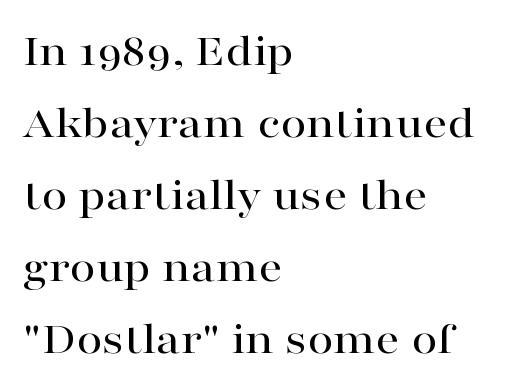
A typesetter would call this proportional, since set widths differ per character. Compared with a centered layout, this one pins lines to the left instead. Check under the words: just untouched page. These lines sit exactly where default settings would place them.
